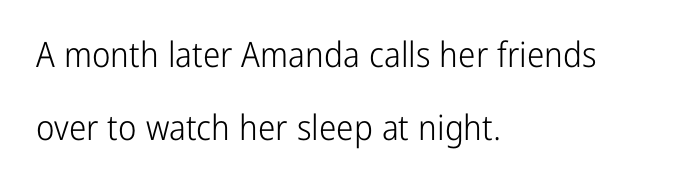
The image shows 35 px light, condensed sans-serif type, upright; set left-aligned, loose line spacing (2.09x), normal letter spacing, not underlined; low stroke contrast and a medium x-height.
